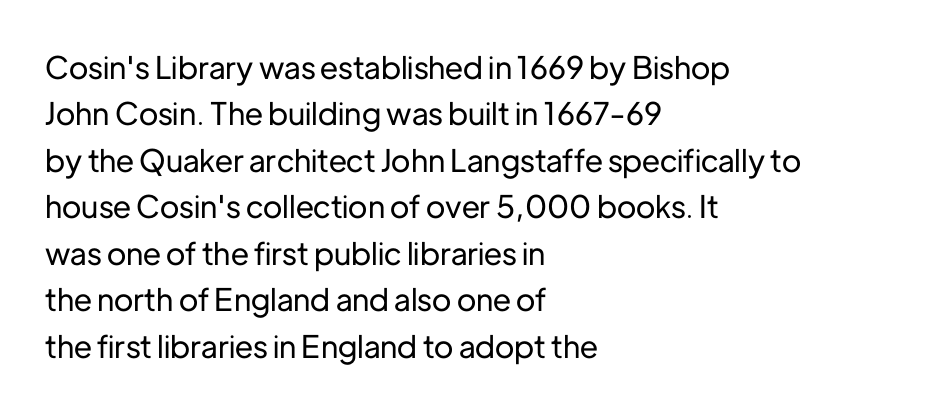
The image shows 31 px sans-serif type, upright; set left-aligned, normal line spacing (1.5x), normal letter spacing, not underlined; low stroke contrast and a medium x-height.
